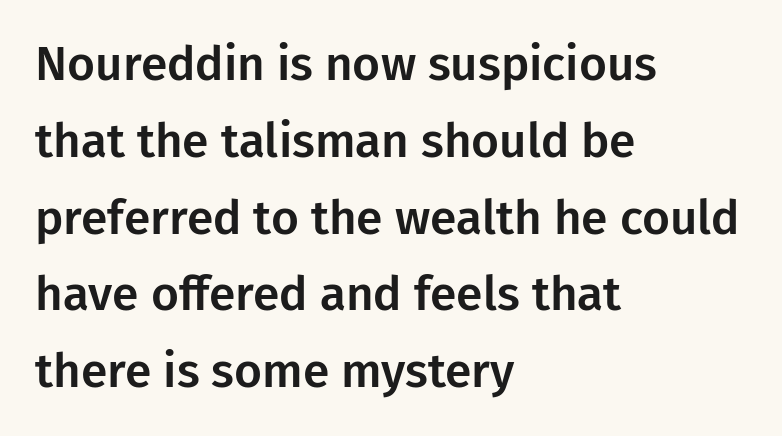
The typography opts for an upright posture over an oblique one. Tracking value appears to be zero — textbook default spacing. Whoever set this chose a conventional vertical rhythm. Each line starts at the same left margin while the right side varies. Clear beneath every line of the passage. These lines are composed in type without serifs.
